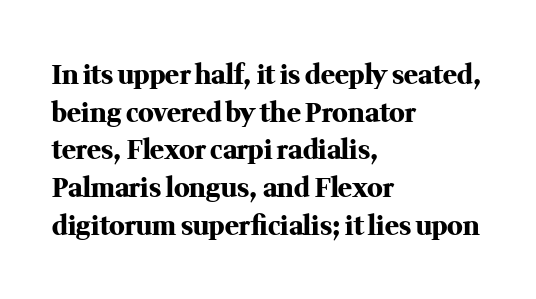
Q: Is the text bold? A: Yes.
Q: Is the text italic (slanted)? A: No, it is upright.
Q: Is the text underlined? A: No.
Q: How is the paragraph aligned? A: Left-aligned.
Q: Is the spacing between letters normal or unusually wide? A: Normal.
Q: Is the spacing between lines tight, normal or loose? A: Normal.
